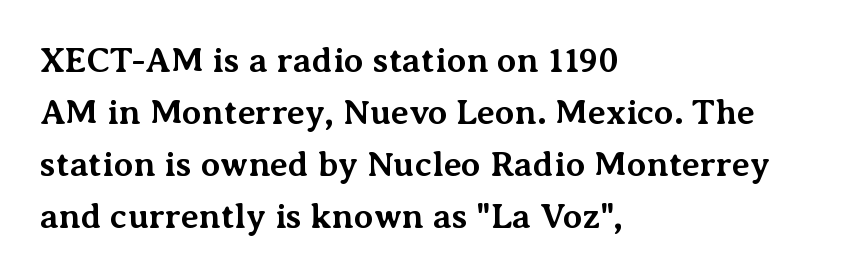
{"serif": "yes", "italic": "no", "bold": "yes", "weight": "bold", "width": "normal", "stroke_contrast": "medium", "x_height": "medium", "monospaced": "no", "underline": "no", "align": "left", "line_spacing": "normal", "line_spacing_ratio": 1.49, "letter_spacing": "normal", "letter_spacing_em": 0.0, "glyph_px": 35}
